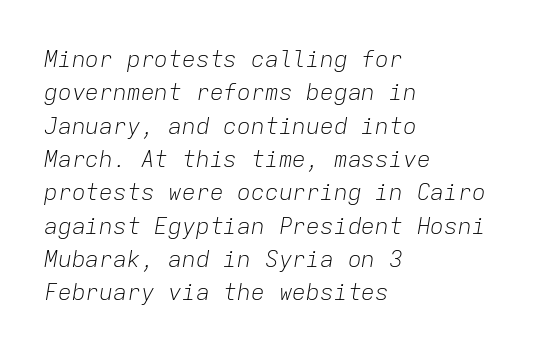
The image shows 23 px text type, italic (leaning right); set left-aligned, normal line spacing (1.45x), normal letter spacing, not underlined.
